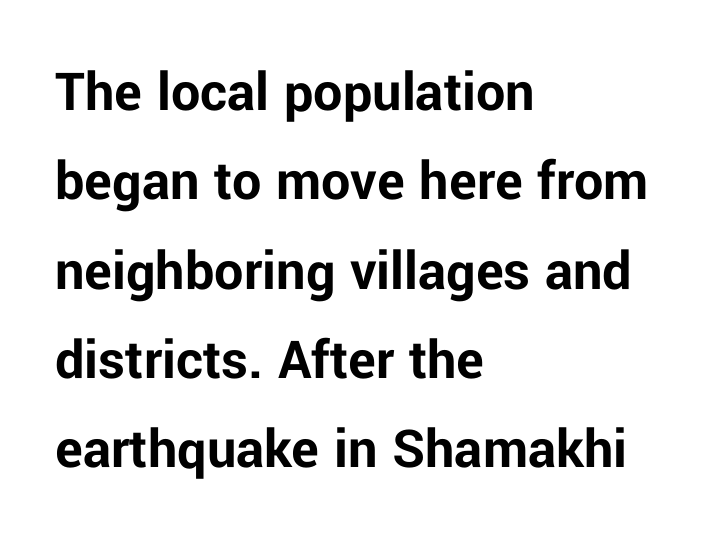
Each new line begins a customary step beneath the previous one. Compared with a centered layout, this one pins lines to the left instead. The sample has been set heavy, in full bold. Look at the tracking — it's just the regular setting, nothing added. A roman cut, with each character standing at attention. This sample has the flowing, uneven cadence of proportional lettering.
